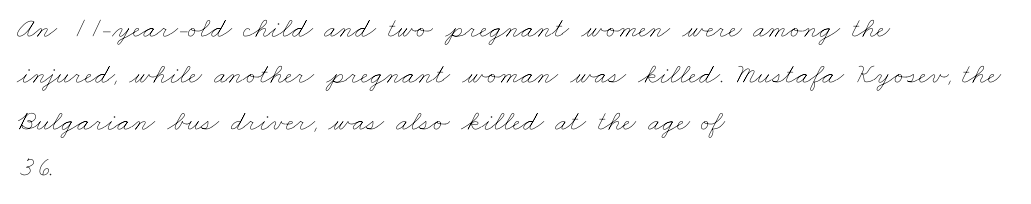
The image shows 29 px thin, wide type; set left-aligned, normal line spacing (1.6x), normal letter spacing, not underlined; low stroke contrast and a small x-height.
